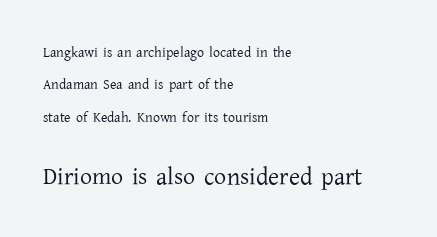
The image shows 24 px text type, upright; set left-aligned, loose line spacing (2.32x), normal letter spacing, not underlined; the second (bottom) block is 1.71x larger.
